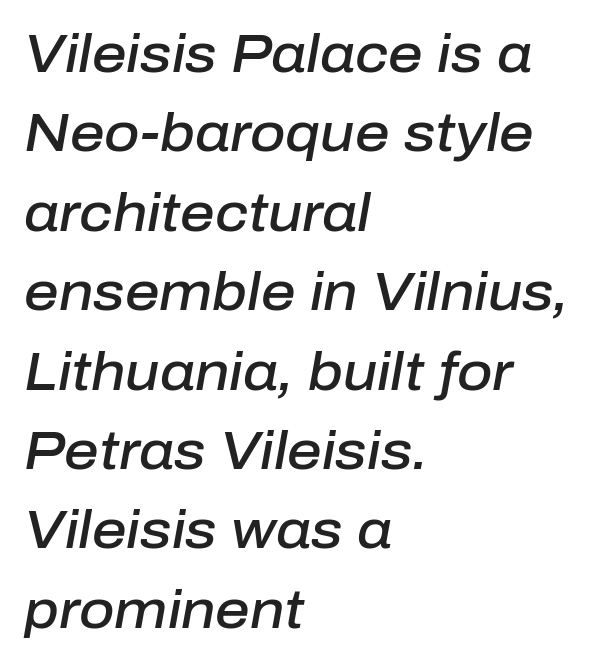
{"italic": "yes", "lean": "right", "slant_degrees": 10, "bold": "semi", "weight": "semibold", "width": "normal", "stroke_contrast": "low", "x_height": "medium", "monospaced": "no", "underline": "no", "align": "left", "line_spacing": "normal", "line_spacing_ratio": 1.47, "letter_spacing": "normal", "letter_spacing_em": 0.0, "glyph_px": 54}
